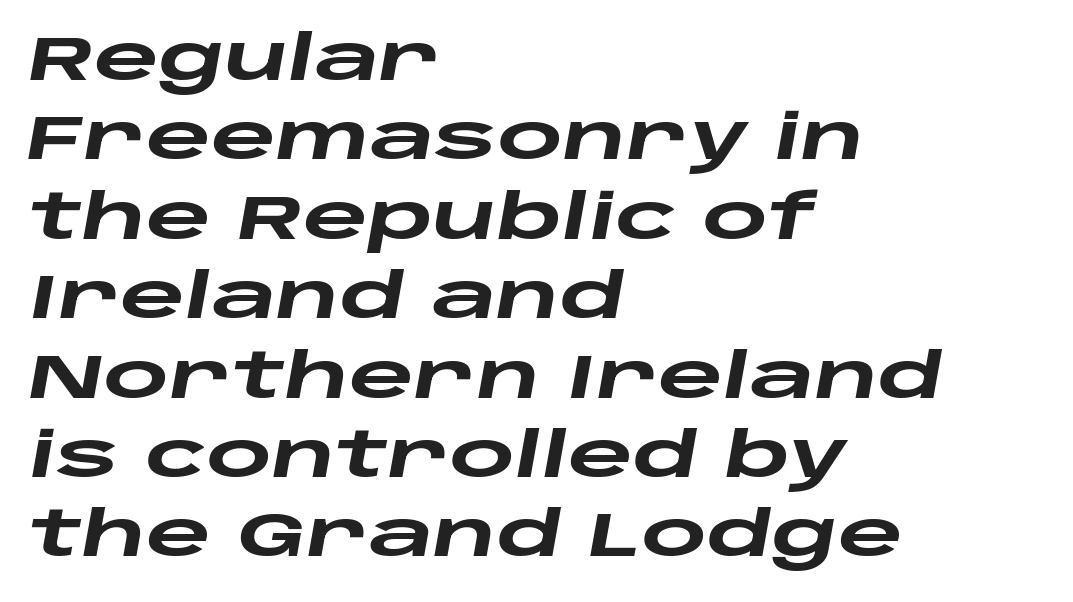
The image shows 63 px heavy, wide type, italic (leaning right); set left-aligned, normal line spacing (1.26x), normal letter spacing, not underlined; low stroke contrast and a large x-height.
